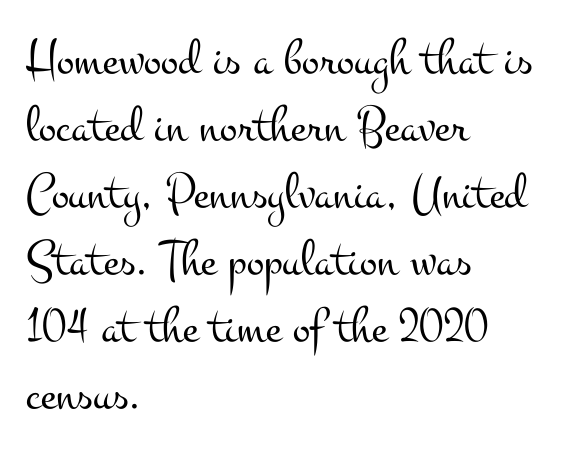
Q: Is the text bold? A: No.
Q: Is the text italic (slanted)? A: Yes.
Q: Is the text underlined? A: No.
Q: How is the paragraph aligned? A: Left-aligned.
Q: Is the spacing between letters normal or unusually wide? A: Normal.
Q: Is the spacing between lines tight, normal or loose? A: Normal.
Q: Width (condensed, normal, or wide)? A: Wide.
Q: Stroke contrast? A: Medium.
Q: x-height? A: Small.
Q: Monospaced? A: No.
